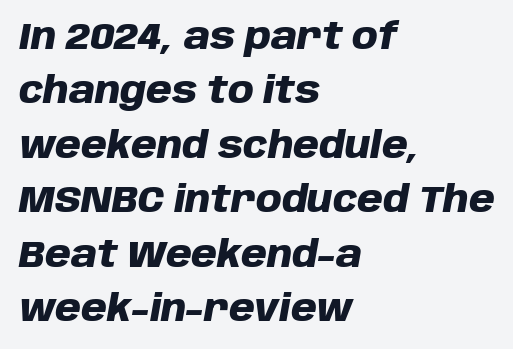
Q: Is the text bold? A: Yes.
Q: Is the text italic (slanted)? A: Yes, it leans right by about 10 degrees.
Q: Is the text underlined? A: No.
Q: How is the paragraph aligned? A: Left-aligned.
Q: Is the spacing between letters normal or unusually wide? A: Normal.
Q: Is the spacing between lines tight, normal or loose? A: Normal.
Q: Width (condensed, normal, or wide)? A: Normal.
Q: Stroke contrast? A: Low.
Q: x-height? A: Large.
Q: Monospaced? A: No.
